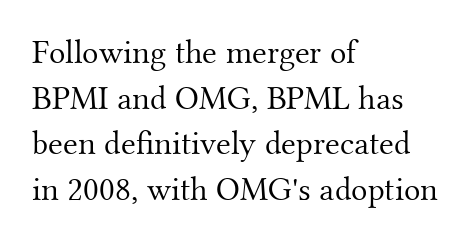
The text was rendered using a seriffed face with decorative stroke endings. The vertical gap from one line to the next is medium. The type is set solid horizontally, with unmodified tracking. The paragraph shown leans on its left margin. Unlike italic type, these characters show no tilt at all. The strokes are not fattened; the text isn't bold.
